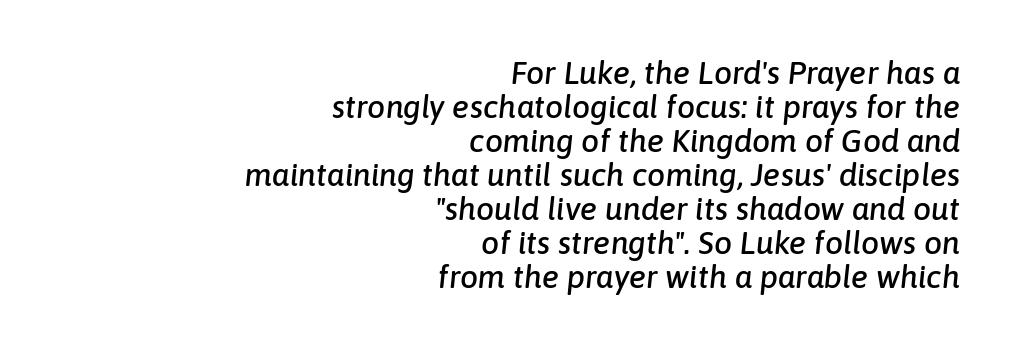
The image shows 32 px text type, italic (leaning right); set right-aligned, tight line spacing (1.06x), normal letter spacing, not underlined; low stroke contrast and a medium x-height.
